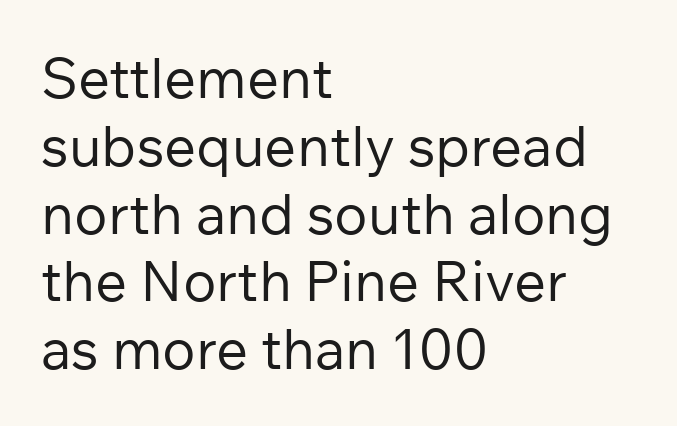
Q: Is the text bold? A: No.
Q: Is the text italic (slanted)? A: No, it is upright.
Q: Is the typeface a serif or a sans-serif typeface? A: Sans-serif.
Q: Is the text underlined? A: No.
Q: How is the paragraph aligned? A: Left-aligned.
Q: Is the spacing between letters normal or unusually wide? A: Normal.
Q: Width (condensed, normal, or wide)? A: Normal.
Q: Stroke contrast? A: Low.
Q: x-height? A: Medium.
Q: Monospaced? A: No.
